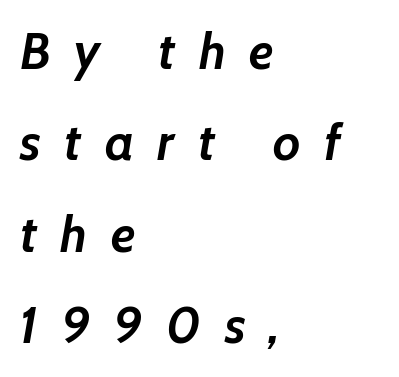
The image shows 50 px semibold type, italic (leaning right); set left-aligned, line spacing 1.83x, unusually wide letter spacing (+0.47 em), not underlined; low stroke contrast and a medium x-height.
